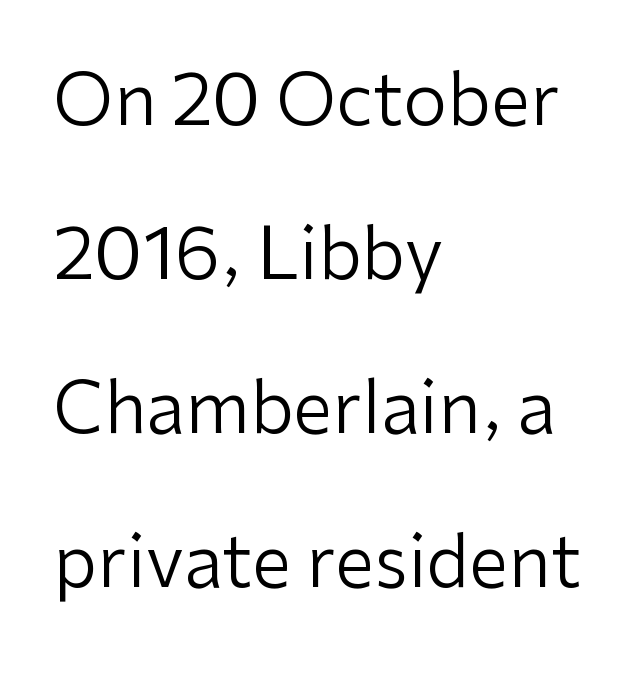
These lines keep a tight, regular rhythm from letter to letter. A typesetter would mark this as roman, not italic. These lines are composed in type without serifs. The face used here is proportionally spaced, like ordinary book or web type. Each row of text sits above clean, open space.
